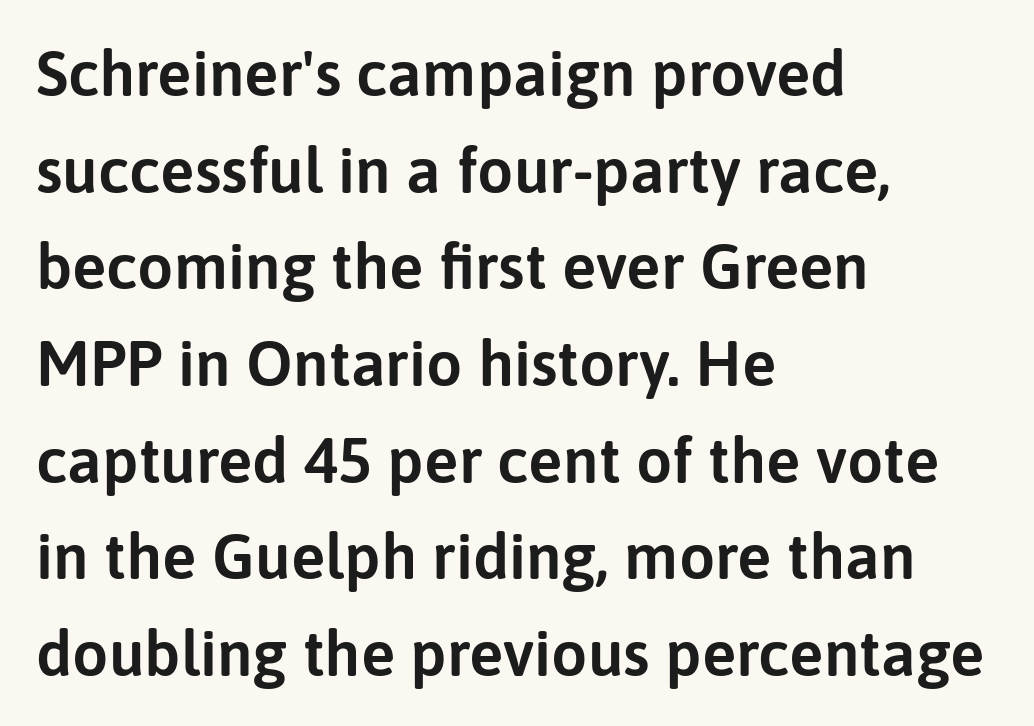
{"serif": "no", "italic": "no", "width": "normal", "stroke_contrast": "low", "x_height": "medium", "monospaced": "no", "underline": "no", "align": "left", "line_spacing": "normal", "line_spacing_ratio": 1.51, "letter_spacing": "normal", "letter_spacing_em": 0.0, "glyph_px": 64}
